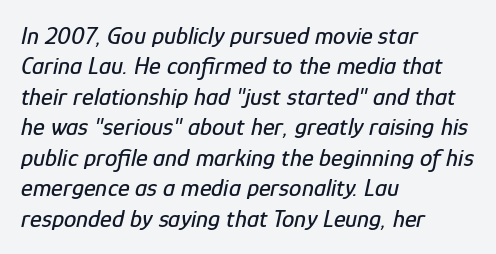
Q: Is the text italic (slanted)? A: Yes, it leans right by about 12 degrees.
Q: Is the text underlined? A: No.
Q: How is the paragraph aligned? A: Left-aligned.
Q: Is the spacing between letters normal or unusually wide? A: Normal.
